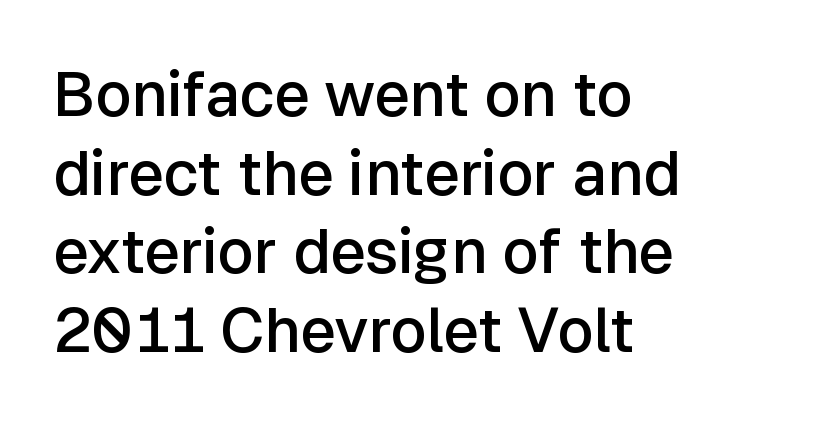
The image shows 62 px semibold sans-serif type, upright; set left-aligned, normal line spacing (1.27x), normal letter spacing, not underlined; low stroke contrast and a medium x-height.
